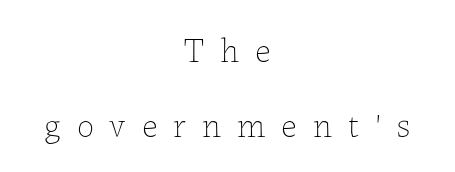
Q: Is the text bold? A: No.
Q: Is the text italic (slanted)? A: No, it is upright.
Q: Is the text underlined? A: No.
Q: How is the paragraph aligned? A: Centered.
Q: Is the spacing between letters normal or unusually wide? A: Unusually wide.
Q: Is the spacing between lines tight, normal or loose? A: Loose.
Q: Width (condensed, normal, or wide)? A: Normal.
Q: Stroke contrast? A: Low.
Q: x-height? A: Medium.
Q: Monospaced? A: No.
